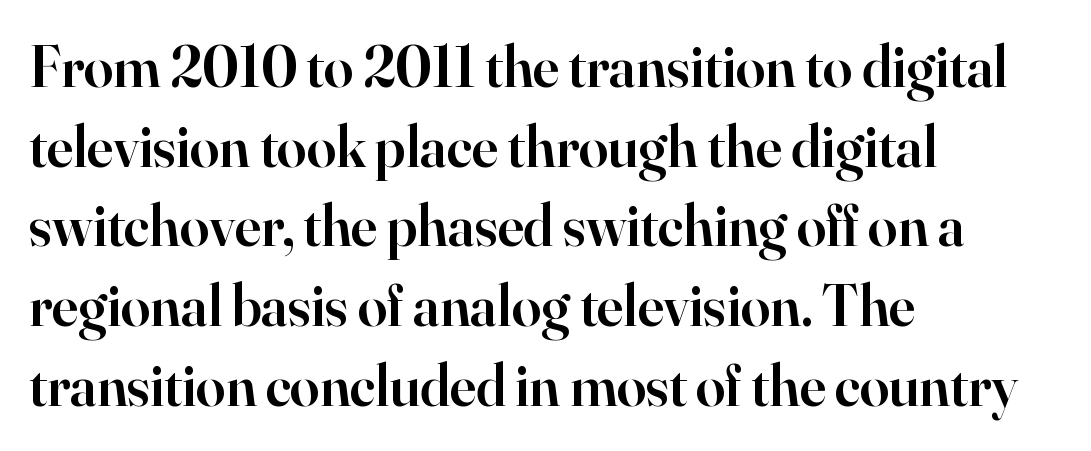
Notice how the passage keeps a crisp vertical edge on the left only. On the weight axis this lands at semibold, roughly 600. Are there feet on the stems? There are — it's a serif. Is this a fixed-width face? No — the glyphs have proportional, varying widths. The line texture is even and compact thanks to regular tracking.
